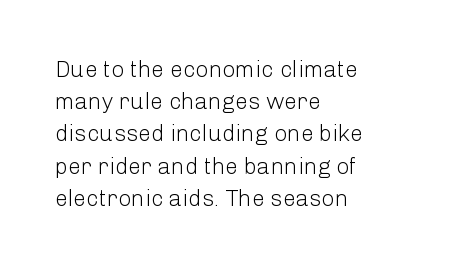
Q: Is the text bold? A: No.
Q: Is the text italic (slanted)? A: No, it is upright.
Q: Is the text underlined? A: No.
Q: How is the paragraph aligned? A: Left-aligned.
Q: Is the spacing between letters normal or unusually wide? A: Normal.
Q: Is the spacing between lines tight, normal or loose? A: Normal.
